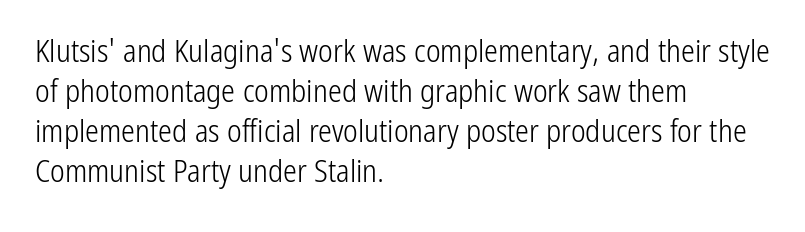
Q: Is the text bold? A: No.
Q: Is the text italic (slanted)? A: No, it is upright.
Q: Is the typeface a serif or a sans-serif typeface? A: Sans-serif.
Q: Is the text underlined? A: No.
Q: How is the paragraph aligned? A: Left-aligned.
Q: Is the spacing between letters normal or unusually wide? A: Normal.
Q: Is the spacing between lines tight, normal or loose? A: Normal.
Q: Width (condensed, normal, or wide)? A: Condensed.
Q: Stroke contrast? A: Low.
Q: x-height? A: Medium.
Q: Monospaced? A: No.
